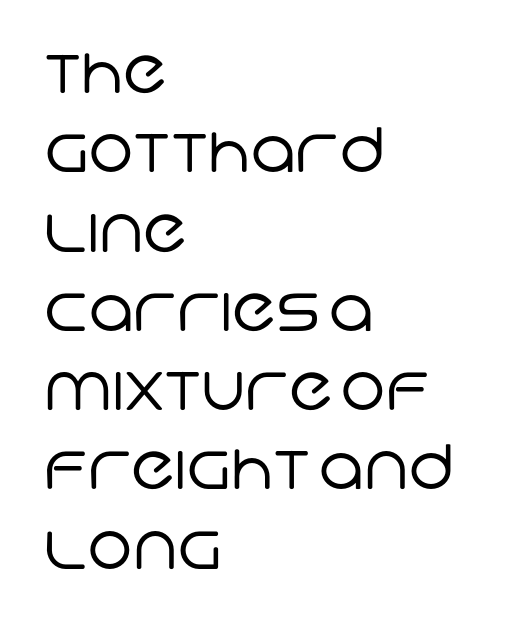
The image shows 61 px regular-weight sans-serif type; set left-aligned, normal line spacing (1.3x), normal letter spacing, not underlined; low stroke contrast and a large x-height.
